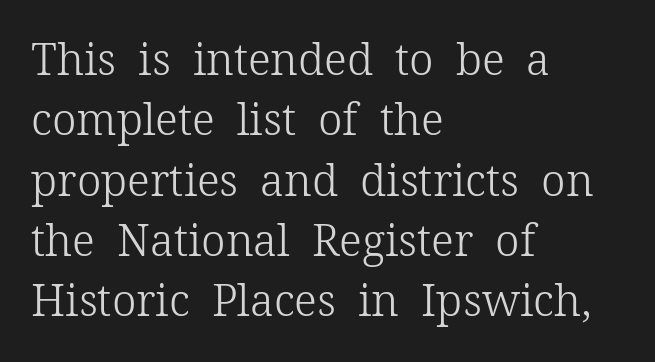
The image shows 44 px light serif type, upright; set left-aligned, normal line spacing (1.37x), normal letter spacing, not underlined; low stroke contrast and a medium x-height.
